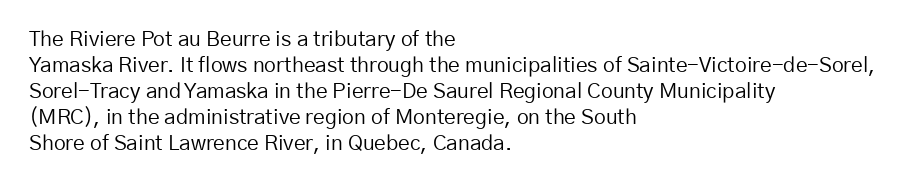
The typography opts for an upright posture over an oblique one. Unmarked baselines from the first word to the last. Students, note that the glyphs here touch the page at normal intervals. Which margin do the lines hug? The left one — the right edge is uneven. The typesetting does not lean heavy: it is not bold.
